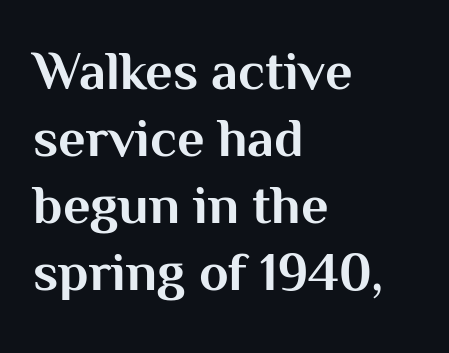
Any mark beneath the type? The region is blank. The setting favours the left margin, as ordinary paragraphs usually do. A typesetter would call this proportional, since set widths differ per character. Italic: no, the glyphs are upright roman. Is this a sans? Yes — the strokes have no serifs. Does the weight exceed regular? Yes, all the way to bold.
